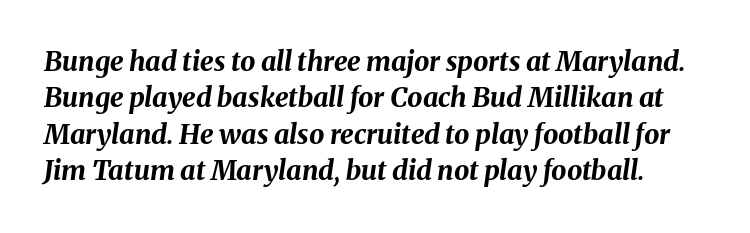
Q: Is the text bold? A: Yes.
Q: Is the text italic (slanted)? A: Yes, it leans right by about 8 degrees.
Q: Is the text underlined? A: No.
Q: Is the spacing between letters normal or unusually wide? A: Normal.
Q: Is the spacing between lines tight, normal or loose? A: Normal.
